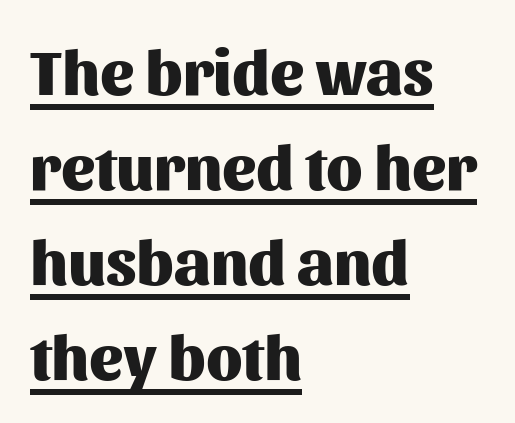
Q: Is the text bold? A: Yes.
Q: Is the text italic (slanted)? A: No, it is upright.
Q: Is the typeface a serif or a sans-serif typeface? A: Sans-serif.
Q: Is the text underlined? A: Yes.
Q: How is the paragraph aligned? A: Left-aligned.
Q: Is the spacing between letters normal or unusually wide? A: Normal.
Q: Is the spacing between lines tight, normal or loose? A: Normal.
Q: Width (condensed, normal, or wide)? A: Normal.
Q: Stroke contrast? A: Medium.
Q: x-height? A: Medium.
Q: Monospaced? A: No.
